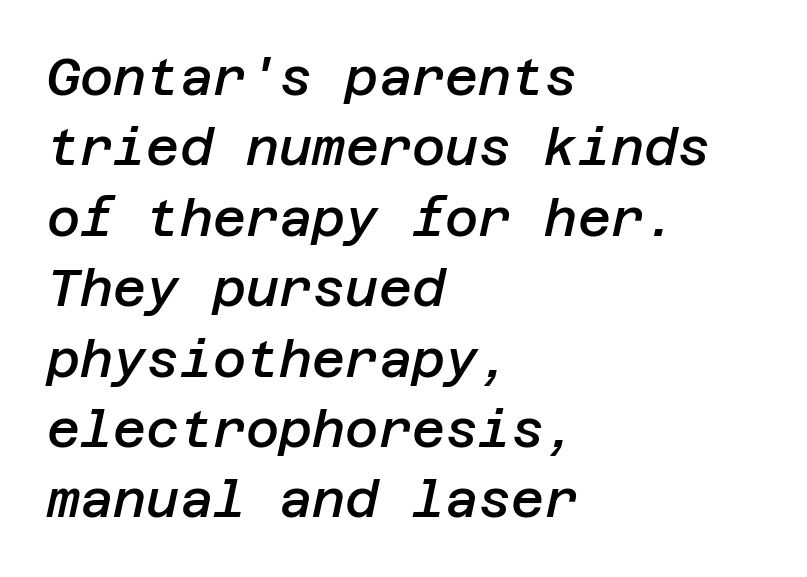
The image shows 51 px semibold type, italic (leaning right); set left-aligned, normal line spacing (1.38x), normal letter spacing, not underlined; low stroke contrast and a large x-height.
